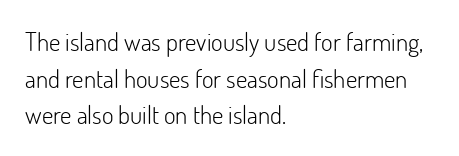
Weight: in the light-to-regular range. In CSS terms this would be text-align: left. The letters stand straight up with perfectly vertical stems. Each new line begins a customary step beneath the previous one. Characters follow at the spacing the type designer built in.
